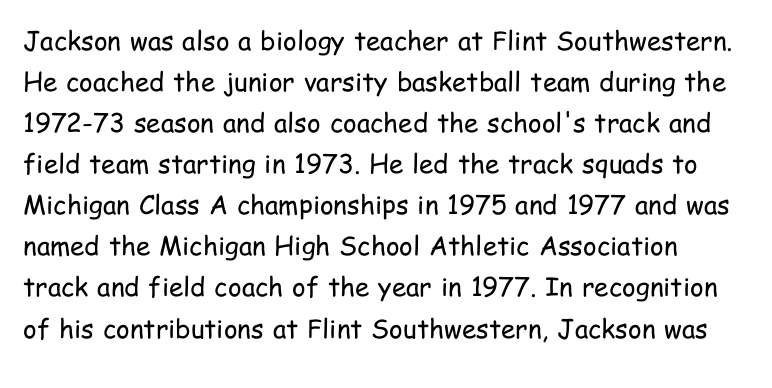
Q: Is the text bold? A: No.
Q: Is the text italic (slanted)? A: No, it is upright.
Q: Is the text underlined? A: No.
Q: Is the spacing between letters normal or unusually wide? A: Normal.
Q: Is the spacing between lines tight, normal or loose? A: Normal.
